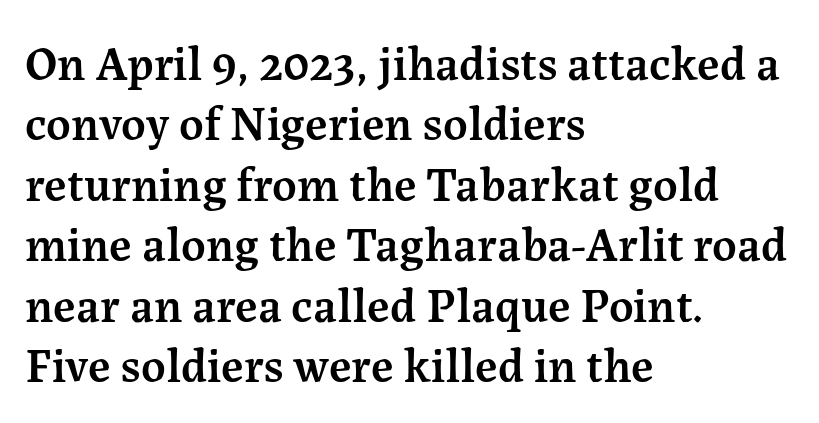
The image shows 48 px semibold serif type, upright; set left-aligned, normal line spacing (1.26x), normal letter spacing, not underlined; medium stroke contrast and a medium x-height.
